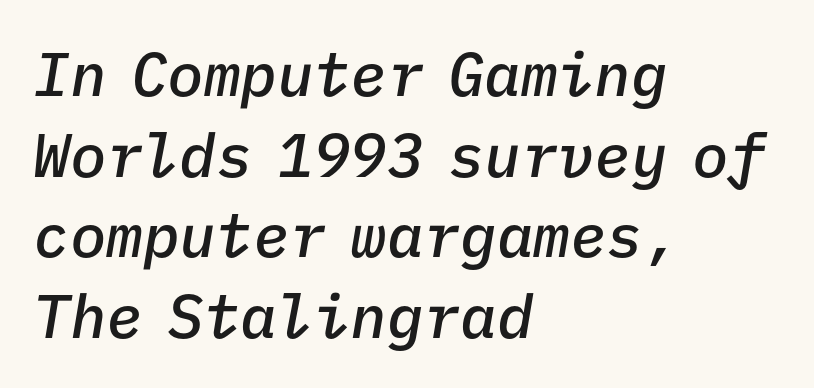
{"italic": "yes", "lean": "right", "slant_degrees": 9, "bold": "semi", "weight": "semibold", "width": "normal", "stroke_contrast": "low", "x_height": "medium", "monospaced": "yes", "underline": "no", "align": "left", "line_spacing": "normal", "line_spacing_ratio": 1.32, "letter_spacing": "normal", "letter_spacing_em": 0.0, "glyph_px": 61}
